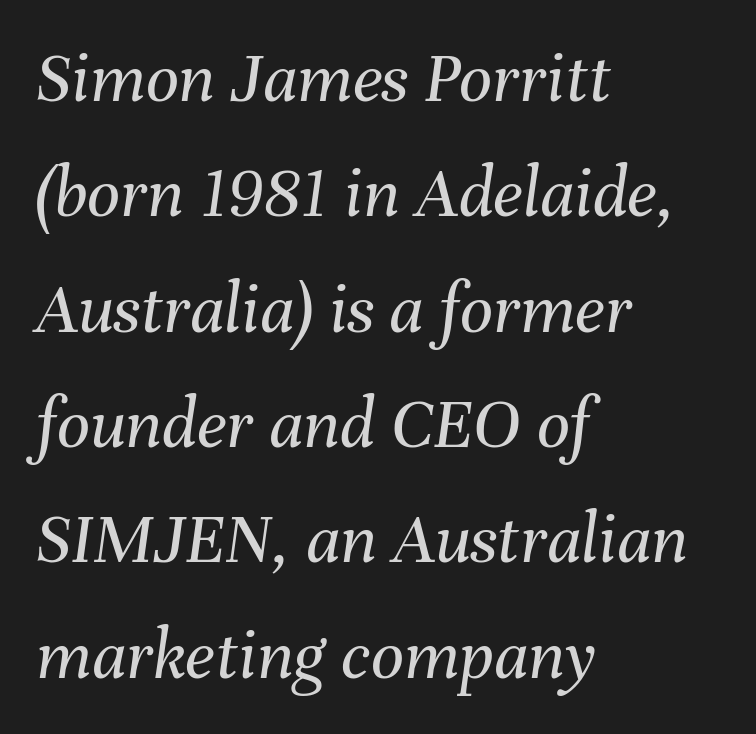
Check the space under the baseline: it is left empty. Bold? No — there's no thickening of the strokes. A typesetter would call this leading conventional body-copy spacing. There is no visible air inserted between adjacent glyphs.
